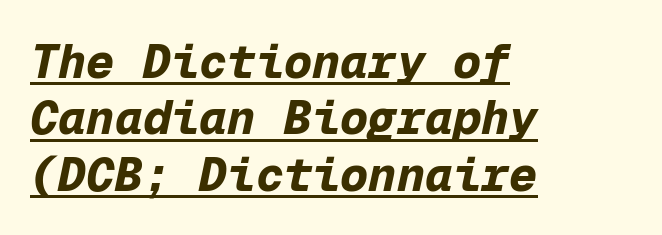
{"italic": "yes", "lean": "right", "slant_degrees": 12, "bold": "yes", "weight": "bold", "width": "normal", "stroke_contrast": "low", "x_height": "medium", "monospaced": "yes", "underline": "yes", "align": "left", "line_spacing_ratio": 1.2, "letter_spacing": "normal", "letter_spacing_em": 0.0, "glyph_px": 47}
